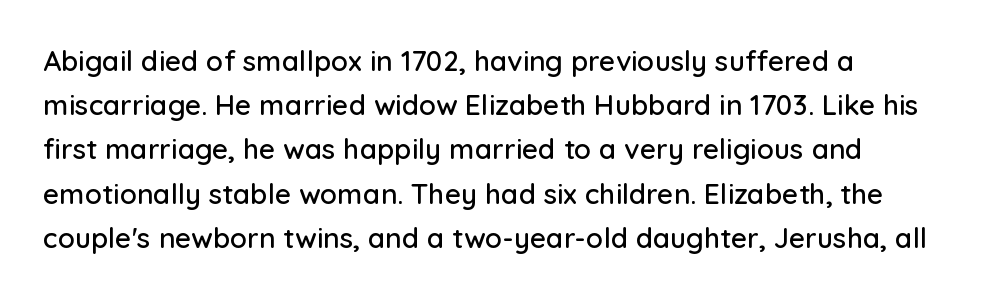
Q: Is the text italic (slanted)? A: No, it is upright.
Q: Is the typeface a serif or a sans-serif typeface? A: Sans-serif.
Q: Is the text underlined? A: No.
Q: How is the paragraph aligned? A: Left-aligned.
Q: Is the spacing between letters normal or unusually wide? A: Normal.
Q: Is the spacing between lines tight, normal or loose? A: Normal.
Q: Width (condensed, normal, or wide)? A: Normal.
Q: Stroke contrast? A: Low.
Q: x-height? A: Medium.
Q: Monospaced? A: No.
